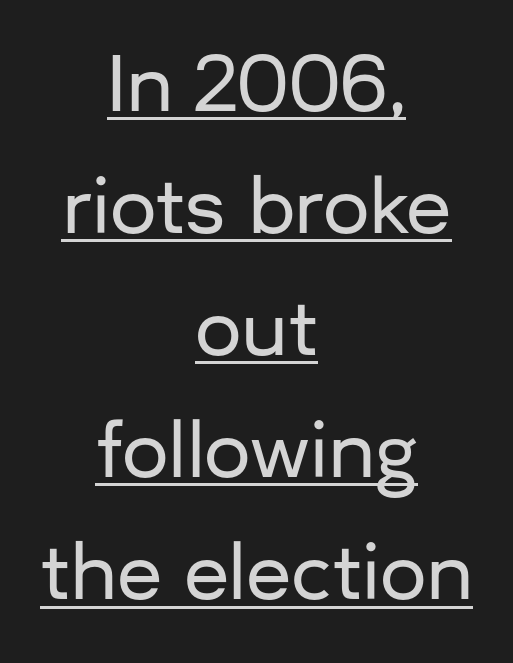
The face used here is rendered with its standard letterfit. Rows of type keep a routine distance in the vertical direction. The passage shown is typed in a proportional face where columns would drift. Each line of the rendering has a horizontal stroke beneath the glyphs. Serif or sans? Sans — the stroke terminals are bare. Is there any slant? The stems are plumb.
